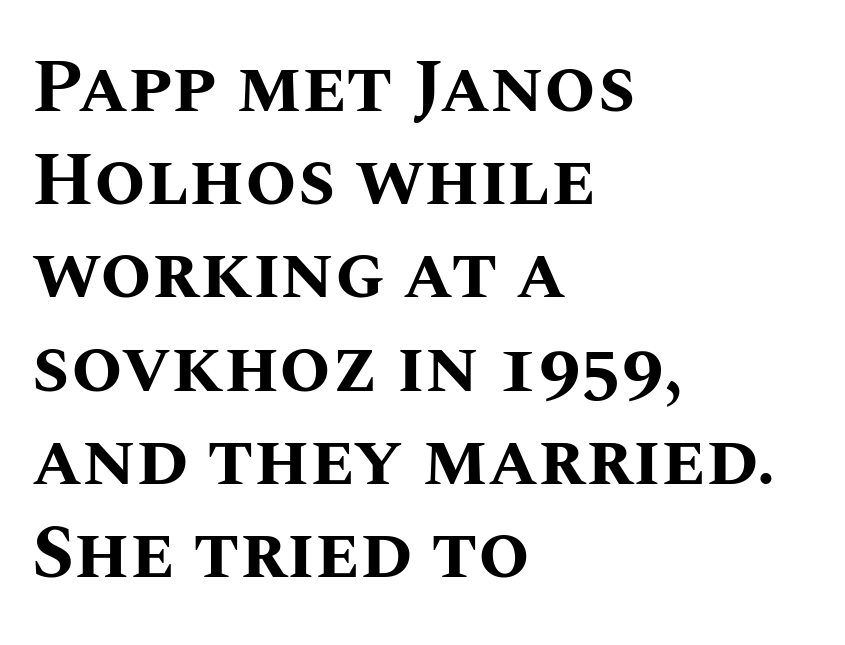
Varying glyph widths throughout — classic text-font behaviour. The line texture is even and compact thanks to regular tracking. The foot of each line stays bare and open. Italic? Not at all — the glyphs are vertical. The typesetting leans heavy: a genuine bold. The lines sit at an ordinary, default distance from one another.
